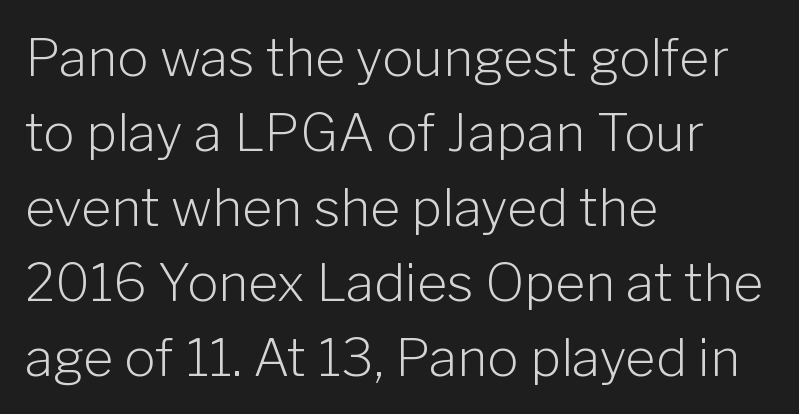
{"serif": "no", "italic": "no", "bold": "no", "weight": "light", "width": "normal", "stroke_contrast": "low", "x_height": "medium", "monospaced": "no", "underline": "no", "align": "left", "line_spacing": "normal", "line_spacing_ratio": 1.44, "letter_spacing": "normal", "letter_spacing_em": 0.0, "glyph_px": 52}
